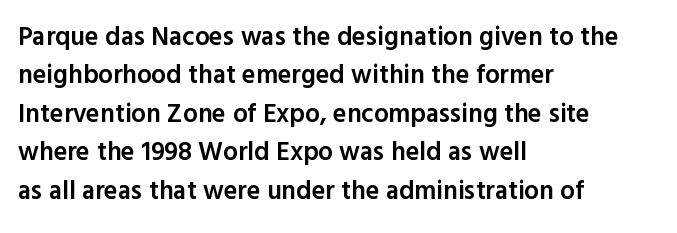
The image shows 26 px text type, upright; set left-aligned, normal line spacing (1.48x), normal letter spacing, not underlined.
